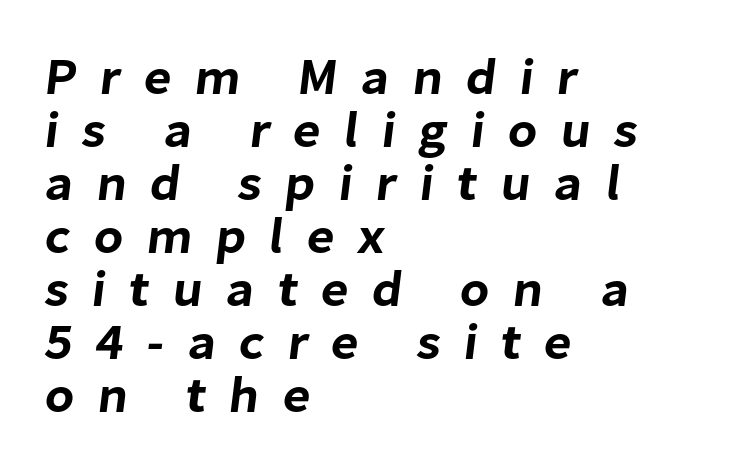
{"serif": "no", "width": "normal", "stroke_contrast": "low", "x_height": "medium", "monospaced": "no", "underline": "no", "align": "left", "line_spacing": "tight", "line_spacing_ratio": 1.04, "letter_spacing": "wide", "letter_spacing_em": 0.45, "glyph_px": 51}
